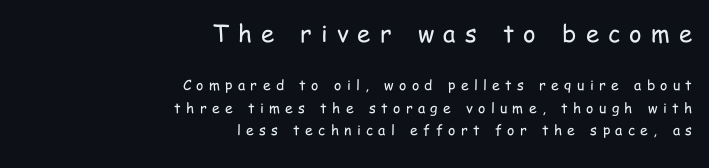
The image shows 24 px text type, upright; set right-aligned, normal line spacing (1.62x), unusually wide letter spacing (+0.38 em), not underlined; the first (top) block is 1.71x larger.
